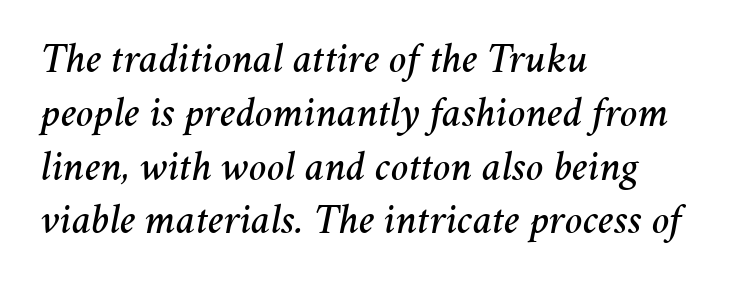
The image shows 42 px text type, italic (leaning right); set left-aligned, normal line spacing (1.28x), normal letter spacing, not underlined; medium stroke contrast and a medium x-height.
